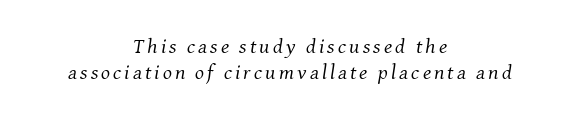
The passage is arranged like a title page — every line centered. Designer's note — italics engaged. Check under the words: just untouched page. The weight would be labelled regular, book, light, or lighter still.
